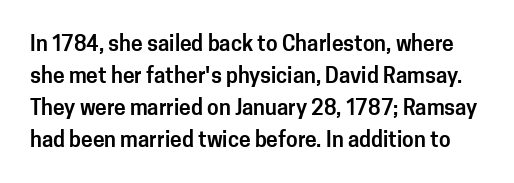
Q: Is the text italic (slanted)? A: No, it is upright.
Q: Is the text underlined? A: No.
Q: Is the spacing between letters normal or unusually wide? A: Normal.
Q: Is the spacing between lines tight, normal or loose? A: Normal.
